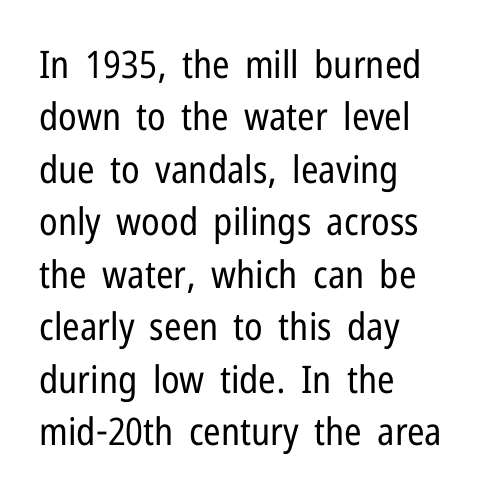
{"serif": "no", "italic": "no", "bold": "no", "weight": "regular", "width": "condensed", "stroke_contrast": "low", "x_height": "medium", "monospaced": "no", "underline": "no", "align": "left", "line_spacing": "normal", "line_spacing_ratio": 1.38, "letter_spacing": "normal", "letter_spacing_em": 0.0, "glyph_px": 38}
